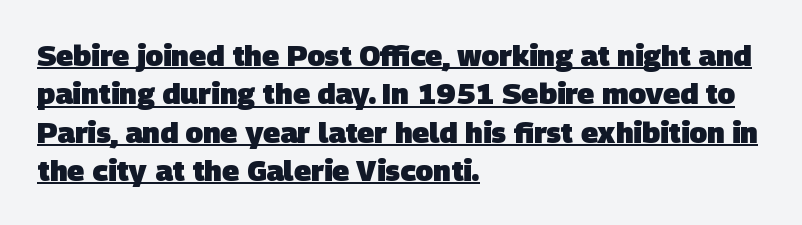
The image shows 29 px heavy sans-serif type; set left-aligned, normal line spacing (1.32x), normal letter spacing, underlined; low stroke contrast and a large x-height.
